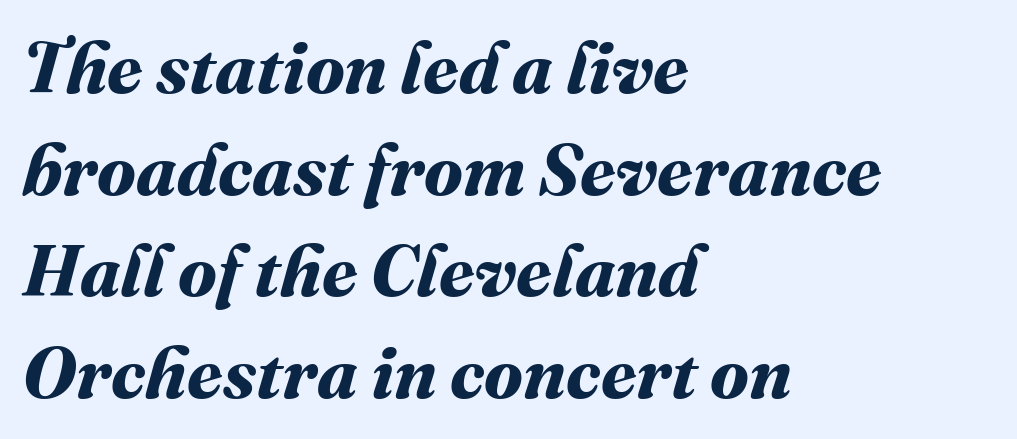
{"bold": "yes", "weight": "bold", "width": "normal", "stroke_contrast": "medium", "x_height": "medium", "monospaced": "no", "underline": "no", "align": "left", "line_spacing": "normal", "line_spacing_ratio": 1.41, "letter_spacing": "normal", "letter_spacing_em": 0.0, "glyph_px": 72}
